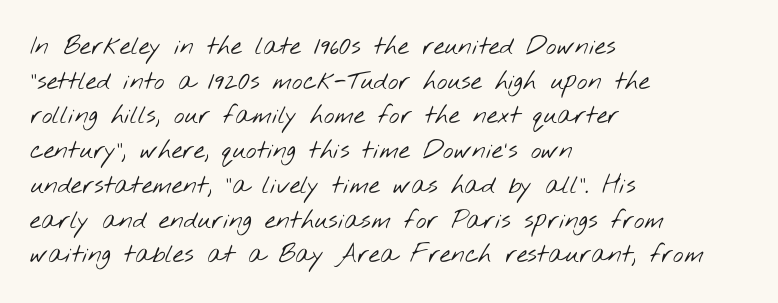
Q: Is the text bold? A: No.
Q: Is the text underlined? A: No.
Q: How is the paragraph aligned? A: Left-aligned.
Q: Is the spacing between letters normal or unusually wide? A: Normal.
Q: Is the spacing between lines tight, normal or loose? A: Normal.
